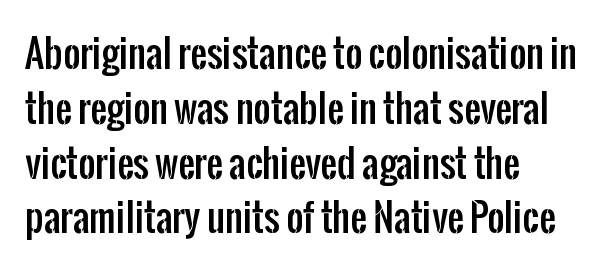
The image shows 37 px condensed sans-serif type, upright; set left-aligned, normal line spacing (1.48x), normal letter spacing, not underlined; low stroke contrast and a medium x-height.
